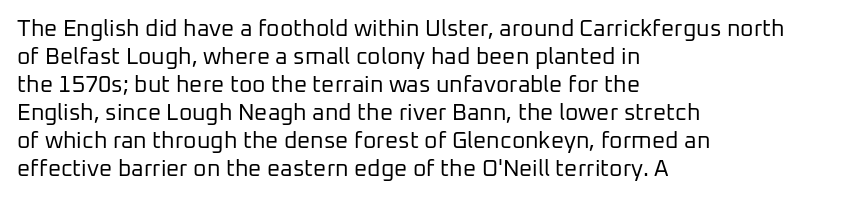
The image shows 23 px text type, upright; set left-aligned, line spacing 1.22x, normal letter spacing, not underlined.
